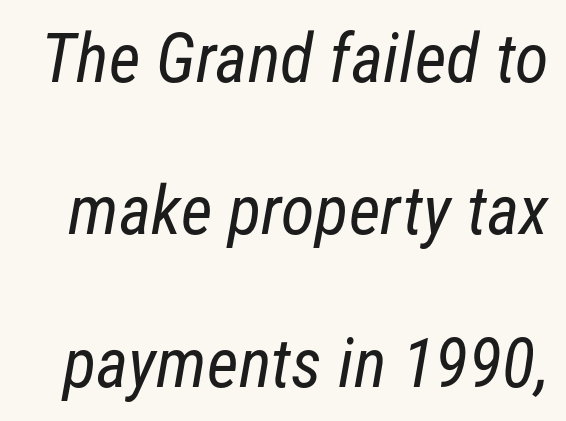
Q: Is the text bold? A: No.
Q: Is the typeface a serif or a sans-serif typeface? A: Sans-serif.
Q: Is the text underlined? A: No.
Q: Is the spacing between letters normal or unusually wide? A: Normal.
Q: Is the spacing between lines tight, normal or loose? A: Loose.
Q: Width (condensed, normal, or wide)? A: Condensed.
Q: Stroke contrast? A: Low.
Q: x-height? A: Medium.
Q: Monospaced? A: No.
